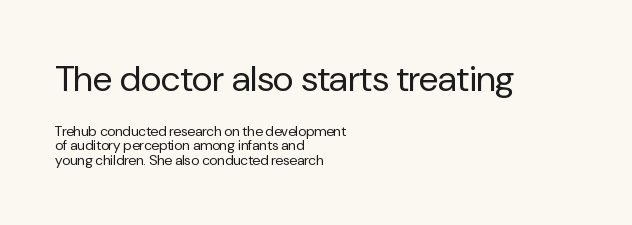
Q: Is the text bold? A: No.
Q: Is the text italic (slanted)? A: No, it is upright.
Q: Is the typeface a serif or a sans-serif typeface? A: Sans-serif.
Q: Is the text underlined? A: No.
Q: How is the paragraph aligned? A: Left-aligned.
Q: Is the spacing between letters normal or unusually wide? A: Normal.
Q: Is the spacing between lines tight, normal or loose? A: Tight.
Q: Which block of text is set in a larger size, the first (top) or the second (bottom)? A: The first (top) one.
Q: Width (condensed, normal, or wide)? A: Normal.
Q: Stroke contrast? A: Low.
Q: x-height? A: Medium.
Q: Monospaced? A: No.
